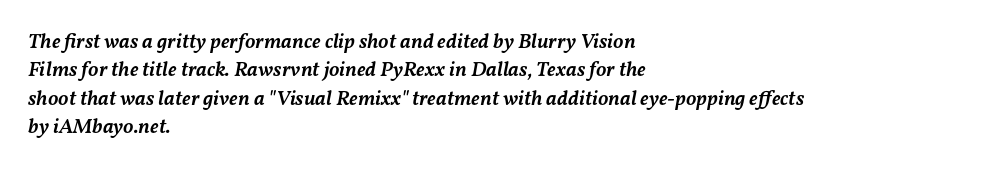
The image shows 21 px text type, italic (leaning right); set left-aligned, normal line spacing (1.35x), normal letter spacing, not underlined.
